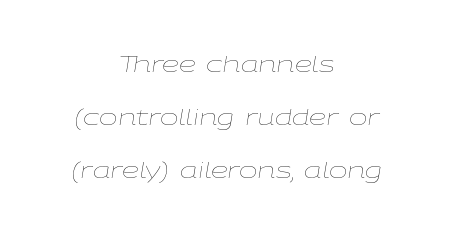
Nothing heavy about these letters — not bold at all. Honestly, the rows look like they've been pulled way apart. Default kerning and tracking; the words read as compact shapes. The setting favours the middle, as headings and verse often do. Words float on clear page, feet unadorned. The text carries the slant typical of an italic or oblique font.
